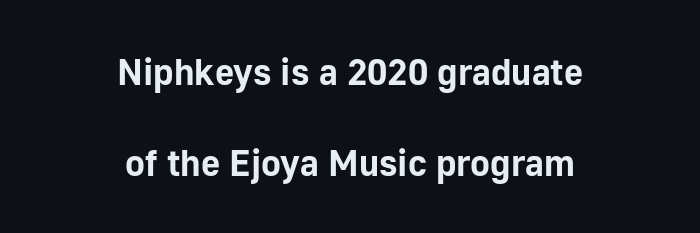
Heavy, bold letterforms. Unlike italic type, these characters show no tilt at all. Descenders are the only things crossing below the line. You could not count columns in this text — the font is proportionally spaced. The lines are spread far apart with generous leading. Nobody touched the tracking dial on this one.
